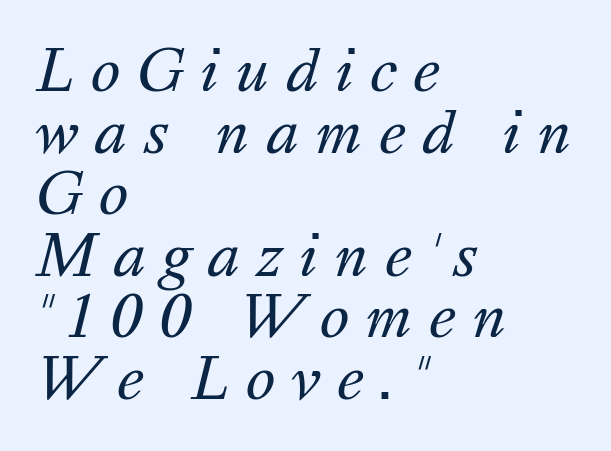
{"italic": "yes", "lean": "right", "slant_degrees": 16, "bold": "no", "weight": "regular", "width": "normal", "stroke_contrast": "medium", "x_height": "medium", "monospaced": "no", "underline": "no", "align": "left", "line_spacing": "tight", "line_spacing_ratio": 1.1, "letter_spacing": "wide", "letter_spacing_em": 0.29, "glyph_px": 56}
